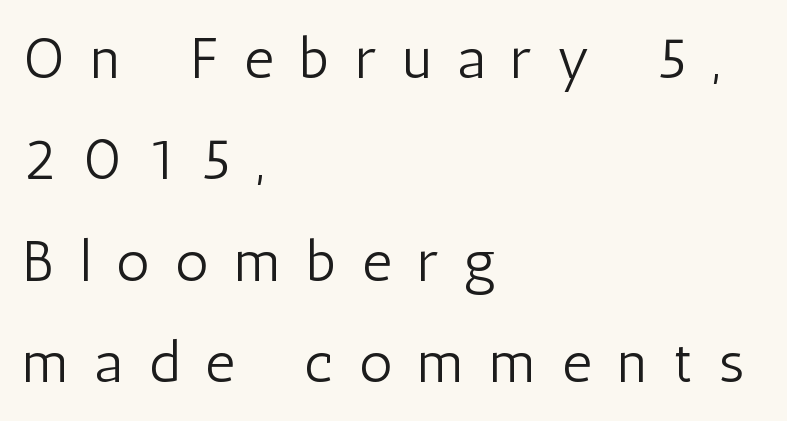
Q: Is the text bold? A: No.
Q: Is the text italic (slanted)? A: No, it is upright.
Q: Is the typeface a serif or a sans-serif typeface? A: Sans-serif.
Q: Is the text underlined? A: No.
Q: How is the paragraph aligned? A: Left-aligned.
Q: Is the spacing between letters normal or unusually wide? A: Unusually wide.
Q: Width (condensed, normal, or wide)? A: Condensed.
Q: Stroke contrast? A: Low.
Q: x-height? A: Medium.
Q: Monospaced? A: No.
